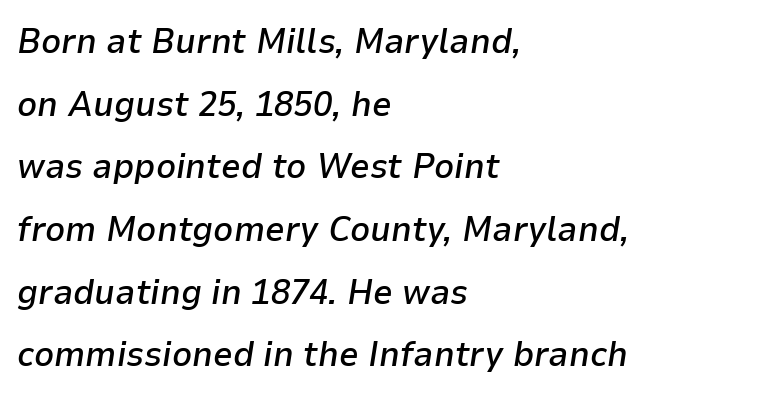
Think of a printed novel: that variable character pitch is what you see here. Is the type bold? Partly — it's a semibold, heavier than regular but not fully bold. The typesetter chose a ragged-right arrangement here. Descenders are the only things crossing below the line. If you drew a line through each stem, it would be angled. Short note: letters normally spaced.
